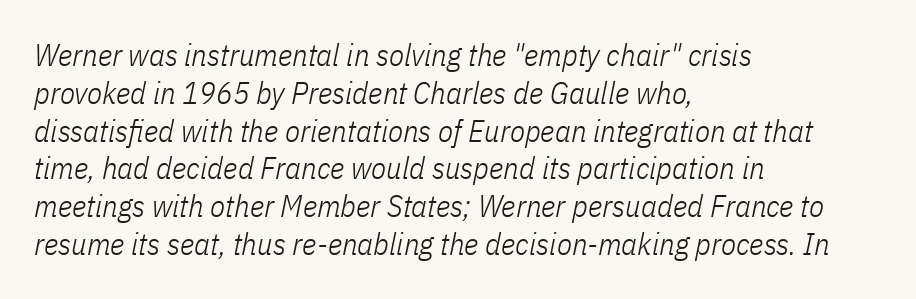
{"italic": "yes", "lean": "right", "slant_degrees": 11, "bold": "no", "weight": "light", "width": "condensed", "stroke_contrast": "low", "x_height": "medium", "monospaced": "no", "underline": "no", "align": "left", "line_spacing_ratio": 1.22, "letter_spacing": "normal", "letter_spacing_em": 0.0, "glyph_px": 31}
